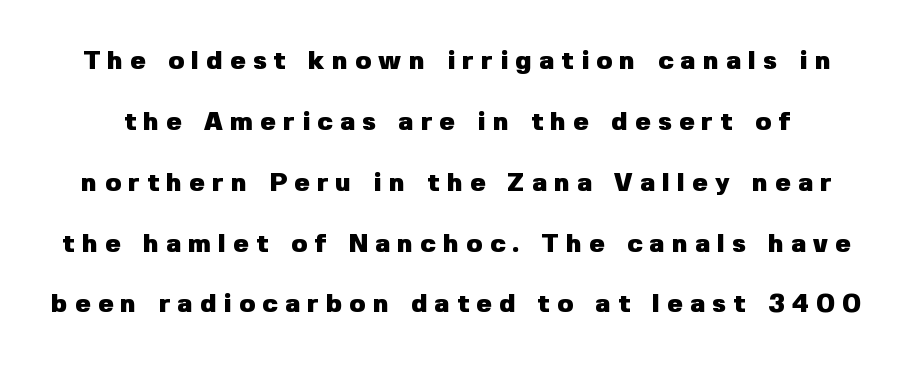
Q: Is the text bold? A: Yes.
Q: Is the text italic (slanted)? A: No, it is upright.
Q: Is the text underlined? A: No.
Q: Is the spacing between letters normal or unusually wide? A: Unusually wide.
Q: Is the spacing between lines tight, normal or loose? A: Loose.
